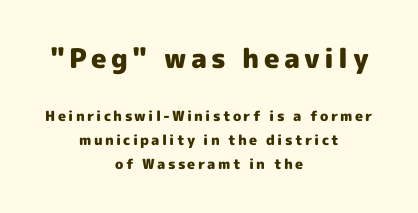
{"italic": "no", "bold": "yes", "underline": "no", "align": "center", "line_spacing": "normal", "line_spacing_ratio": 1.7, "larger_block": "first", "size_ratio": 1.93, "glyph_px": 27}
